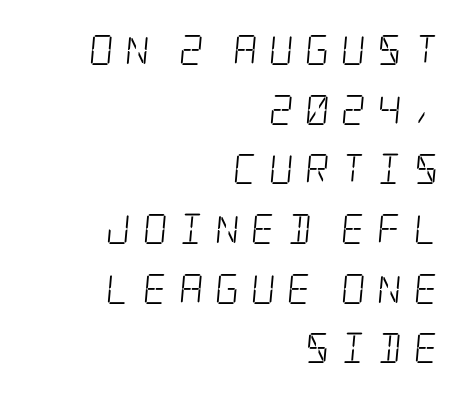
{"serif": "yes", "bold": "no", "weight": "light", "width": "condensed", "stroke_contrast": "low", "x_height": "large", "underline": "no", "align": "right", "line_spacing": "loose", "line_spacing_ratio": 1.99, "letter_spacing": "wide", "letter_spacing_em": 0.39, "glyph_px": 30}
